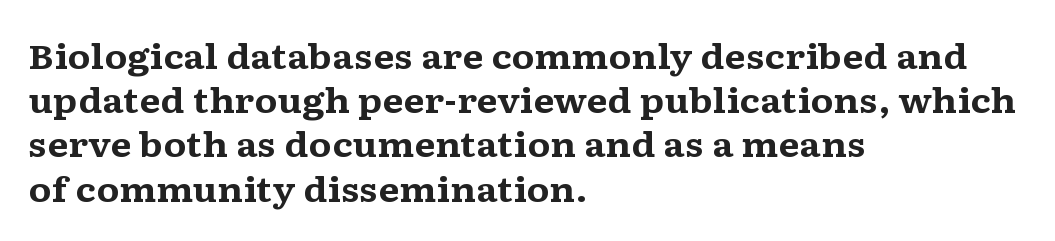
{"serif": "yes", "italic": "no", "bold": "yes", "weight": "bold", "width": "wide", "stroke_contrast": "medium", "x_height": "medium", "monospaced": "no", "underline": "no", "align": "left", "line_spacing": "normal", "line_spacing_ratio": 1.3, "letter_spacing": "normal", "letter_spacing_em": 0.0, "glyph_px": 34}
